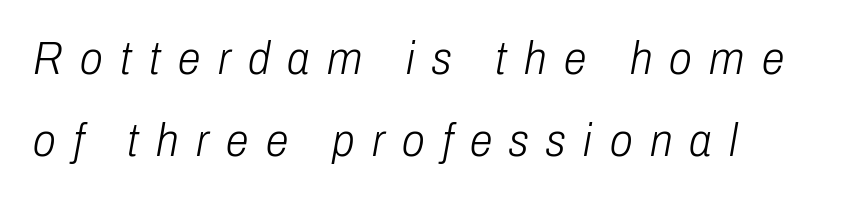
The image shows 46 px light, condensed type, italic (leaning right); set line spacing 1.79x, unusually wide letter spacing (+0.38 em), not underlined; low stroke contrast and a medium x-height.
